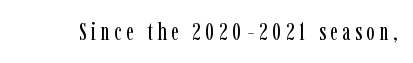
Q: Is the text bold? A: No.
Q: Is the text italic (slanted)? A: No, it is upright.
Q: Is the text underlined? A: No.
